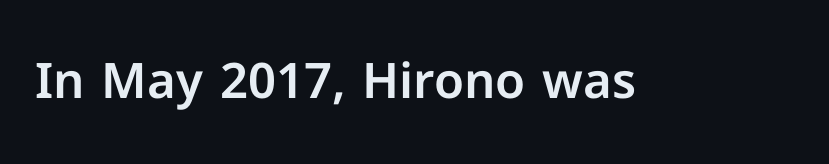
The image shows 49 px sans-serif type, upright; set normal letter spacing, not underlined; low stroke contrast and a medium x-height.
